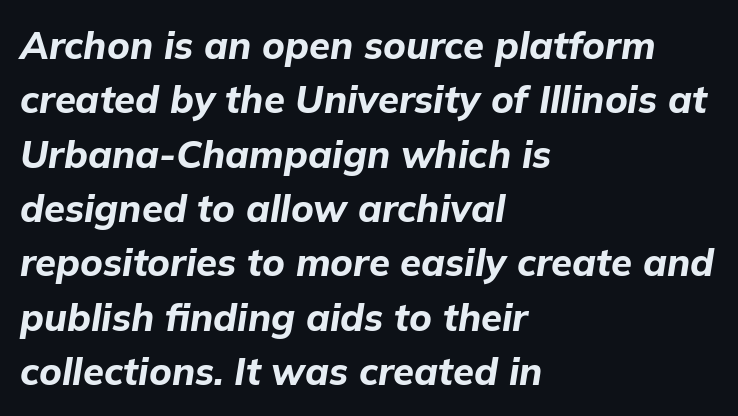
Would a proofreader flag this as italicized? Yes. Compared with typical paragraphs, the rows here are spaced about the same. The string is rendered with underlining switched off. Each word holds together tightly as a unit, with standard inter-letter gaps. The letters are bold, with thick, heavy strokes. Each line starts at the same left margin while the right side varies.
